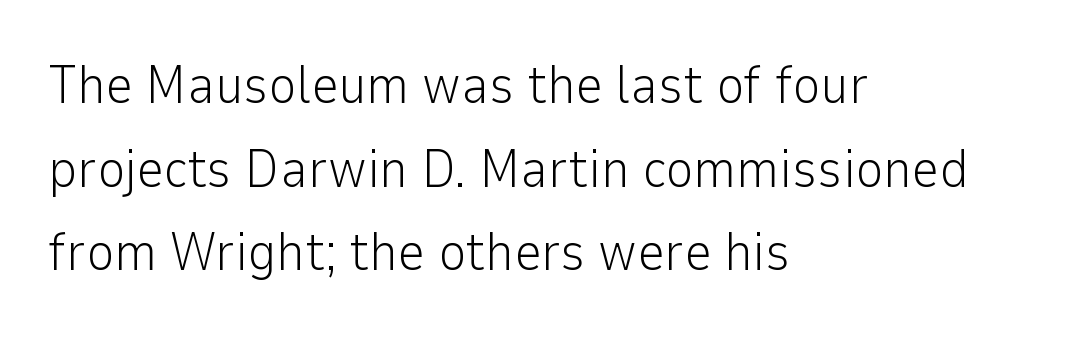
The image shows 54 px light sans-serif type, upright; set left-aligned, normal line spacing (1.55x), normal letter spacing, not underlined; low stroke contrast and a medium x-height.
